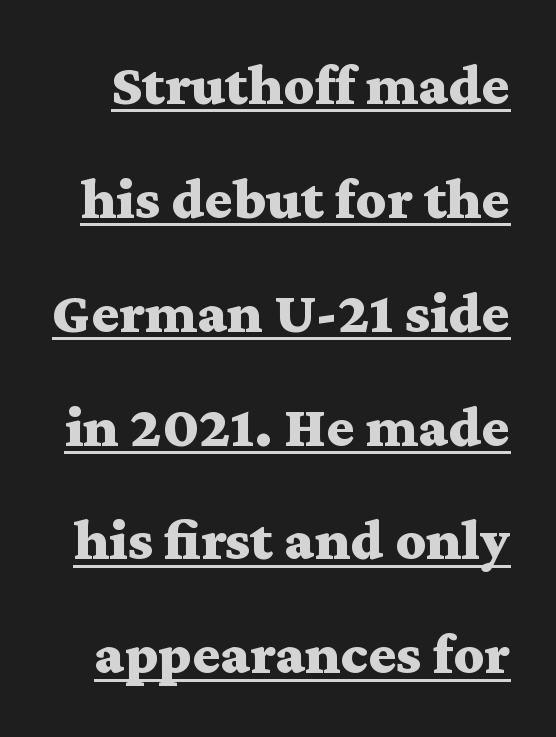
{"serif": "yes", "italic": "no", "bold": "yes", "weight": "bold", "width": "wide", "stroke_contrast": "medium", "x_height": "medium", "monospaced": "no", "underline": "yes", "line_spacing": "loose", "line_spacing_ratio": 1.93, "letter_spacing": "normal", "letter_spacing_em": 0.0, "glyph_px": 59}
